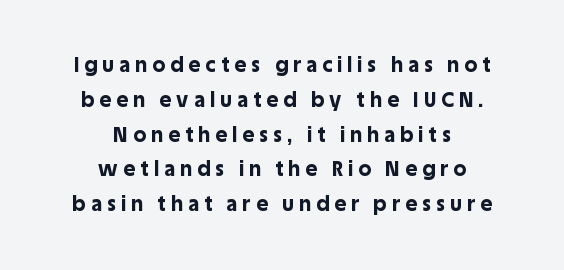
{"italic": "no", "bold": "yes", "underline": "no", "align": "center", "line_spacing_ratio": 1.74, "letter_spacing": "wide", "letter_spacing_em": 0.27, "glyph_px": 20}
